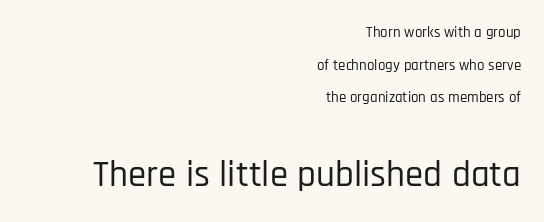
The image shows 37 px condensed sans-serif type, upright; set right-aligned, loose line spacing (2.18x), normal letter spacing, not underlined; the second (bottom) block is 2.47x larger; low stroke contrast and a large x-height.
